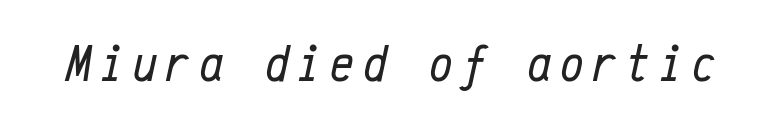
The glyphs look as if they've been sheared to an angle. Stem width sits at or under what a default text font uses. This sample has the even, mechanical cadence of fixed-width lettering. A bare baseline throughout the passage.
